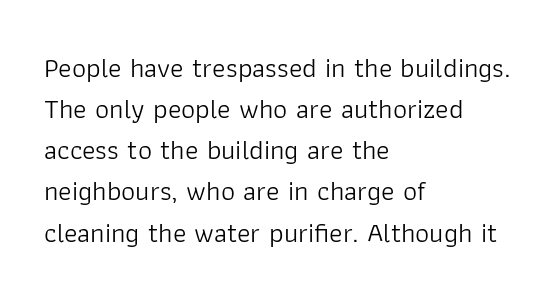
Q: Is the text bold? A: No.
Q: Is the text italic (slanted)? A: No, it is upright.
Q: Is the typeface a serif or a sans-serif typeface? A: Sans-serif.
Q: Is the text underlined? A: No.
Q: How is the paragraph aligned? A: Left-aligned.
Q: Is the spacing between letters normal or unusually wide? A: Normal.
Q: Is the spacing between lines tight, normal or loose? A: Normal.
Q: Width (condensed, normal, or wide)? A: Normal.
Q: Stroke contrast? A: Low.
Q: x-height? A: Medium.
Q: Monospaced? A: No.
